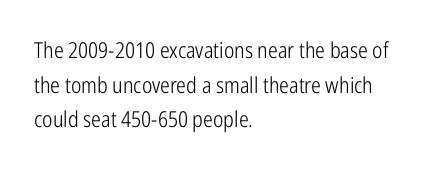
Which margin do the lines hug? The left one — the right edge is uneven. This is roman type, the default non-slanted kind. Summary of vertical rhythm: regular, with standard interline spacing. These glyphs show unthickened strokes, regular width or finer. The rendering keeps characters at their native spacing. The gap between lines stays unmarked.
